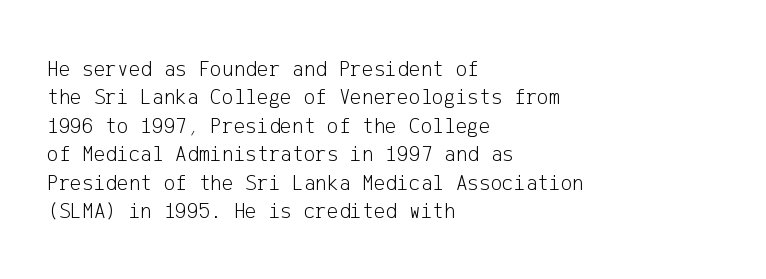
Q: Is the text bold? A: No.
Q: Is the text italic (slanted)? A: No, it is upright.
Q: Is the text underlined? A: No.
Q: How is the paragraph aligned? A: Left-aligned.
Q: Is the spacing between letters normal or unusually wide? A: Normal.
Q: Is the spacing between lines tight, normal or loose? A: Normal.
